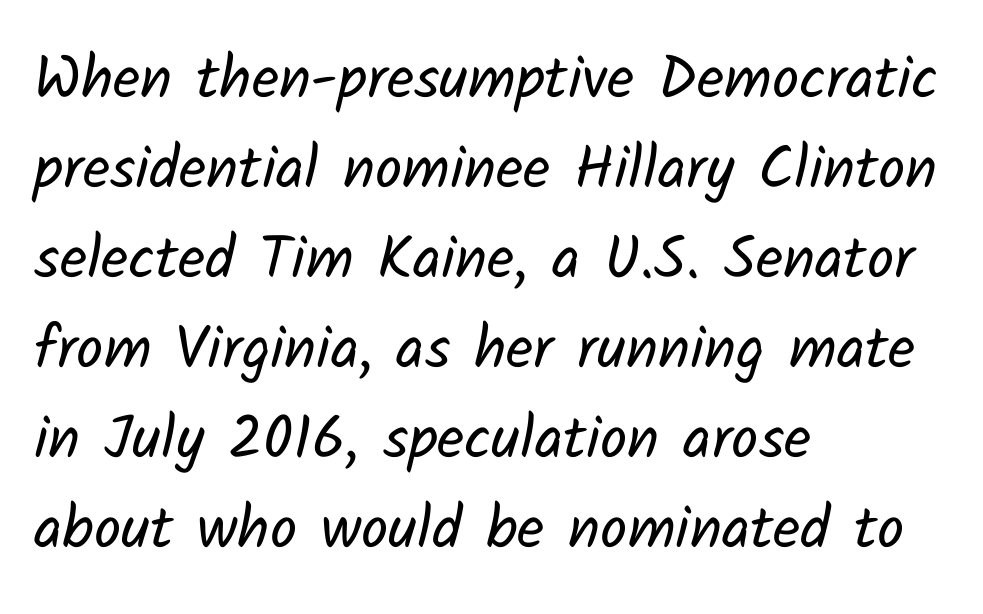
This sample has the flowing, uneven cadence of proportional lettering. No feet cap the strokes, marking this as sans-serif type. Caption: face not bold, strokes unweighted. Observe the ordinary spacing: letters are neighbours, not strangers. Underlining? Definitely not there. Students, observe: this is what conventionally led text looks like.
